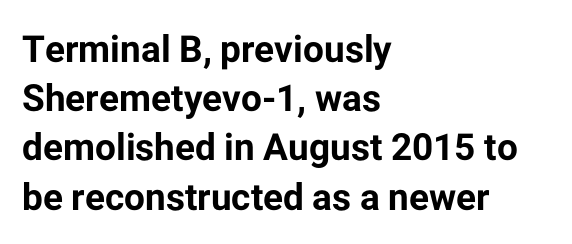
The image shows 37 px bold sans-serif type, upright; set left-aligned, normal line spacing (1.33x), normal letter spacing, not underlined; low stroke contrast and a medium x-height.
